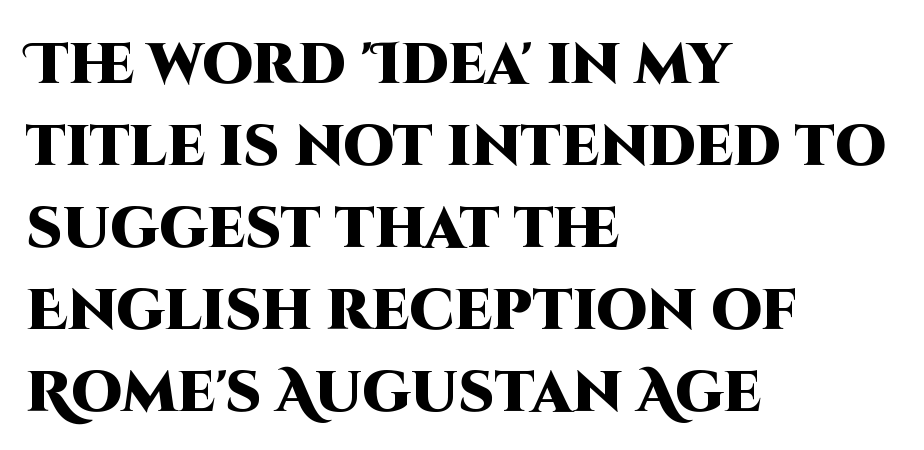
Q: Is the text bold? A: Yes.
Q: Is the text italic (slanted)? A: No, it is upright.
Q: Is the typeface a serif or a sans-serif typeface? A: Sans-serif.
Q: Is the text underlined? A: No.
Q: How is the paragraph aligned? A: Left-aligned.
Q: Is the spacing between letters normal or unusually wide? A: Normal.
Q: Is the spacing between lines tight, normal or loose? A: Normal.
Q: Width (condensed, normal, or wide)? A: Normal.
Q: Stroke contrast? A: High.
Q: x-height? A: Large.
Q: Monospaced? A: No.
